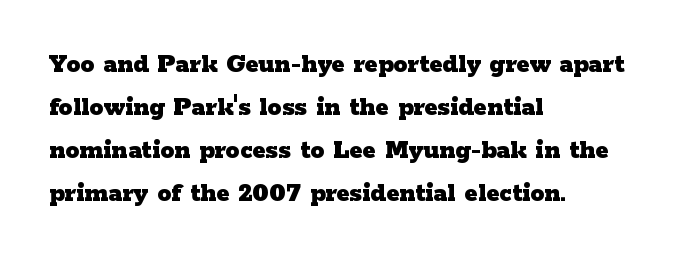
{"serif": "yes", "italic": "no", "bold": "yes", "weight": "heavy", "width": "wide", "stroke_contrast": "low", "x_height": "medium", "monospaced": "no", "underline": "no", "align": "left", "line_spacing": "normal", "line_spacing_ratio": 1.54, "letter_spacing": "normal", "letter_spacing_em": 0.0, "glyph_px": 28}
